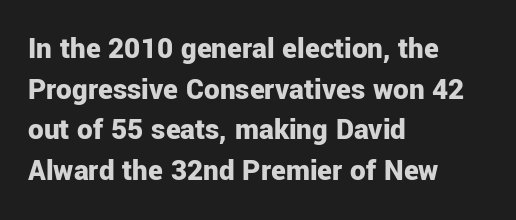
{"serif": "no", "italic": "no", "bold": "yes", "weight": "bold", "width": "normal", "stroke_contrast": "low", "x_height": "medium", "monospaced": "no", "underline": "no", "align": "left", "line_spacing": "normal", "line_spacing_ratio": 1.31, "letter_spacing": "normal", "letter_spacing_em": 0.0, "glyph_px": 31}
